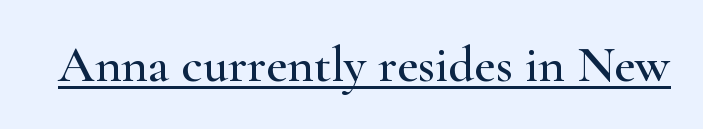
Q: Is the text italic (slanted)? A: No, it is upright.
Q: Is the typeface a serif or a sans-serif typeface? A: Serif.
Q: Is the text underlined? A: Yes.
Q: Is the spacing between letters normal or unusually wide? A: Normal.
Q: Width (condensed, normal, or wide)? A: Wide.
Q: Stroke contrast? A: High.
Q: x-height? A: Small.
Q: Monospaced? A: No.
